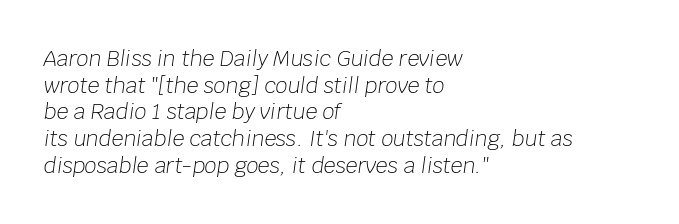
Q: Is the text bold? A: No.
Q: Is the text italic (slanted)? A: Yes, it leans right by about 8 degrees.
Q: Is the text underlined? A: No.
Q: How is the paragraph aligned? A: Left-aligned.
Q: Is the spacing between letters normal or unusually wide? A: Normal.
Q: Is the spacing between lines tight, normal or loose? A: Normal.
